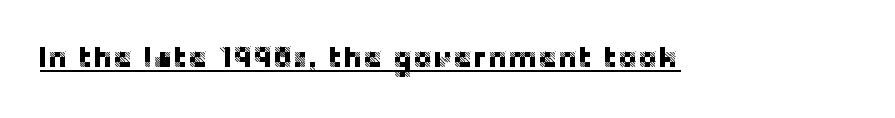
{"serif": "no", "italic": "no", "width": "normal", "stroke_contrast": "low", "x_height": "large", "monospaced": "no", "underline": "yes", "letter_spacing": "normal", "letter_spacing_em": 0.0, "glyph_px": 30}
